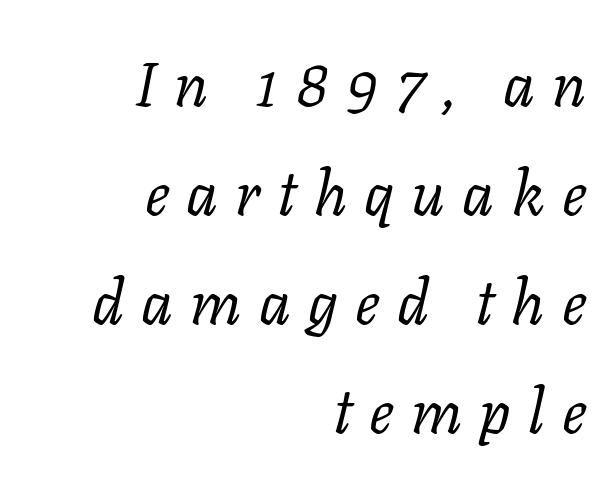
{"serif": "yes", "italic": "yes", "lean": "right", "slant_degrees": 11, "bold": "no", "weight": "regular", "width": "normal", "stroke_contrast": "low", "x_height": "medium", "monospaced": "no", "underline": "no", "align": "right", "line_spacing_ratio": 1.76, "letter_spacing": "wide", "letter_spacing_em": 0.28, "glyph_px": 62}
